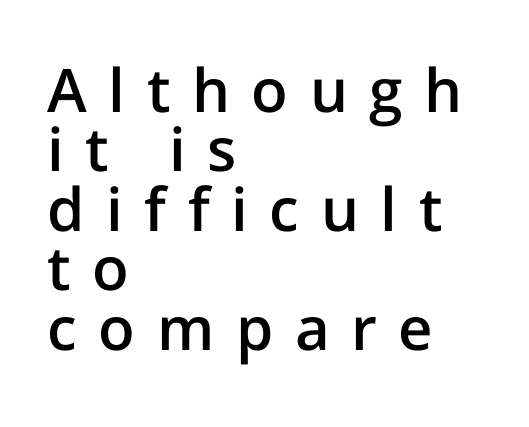
Letters rest on an invisible, unmarked baseline. This sample uses expanded letter spacing, leaving extra air between glyphs. Compared with a centered layout, this one pins lines to the left instead. Cramped leading. Italic: no, the glyphs are upright roman. In terms of weight, the rendering is demibold, just under bold.
